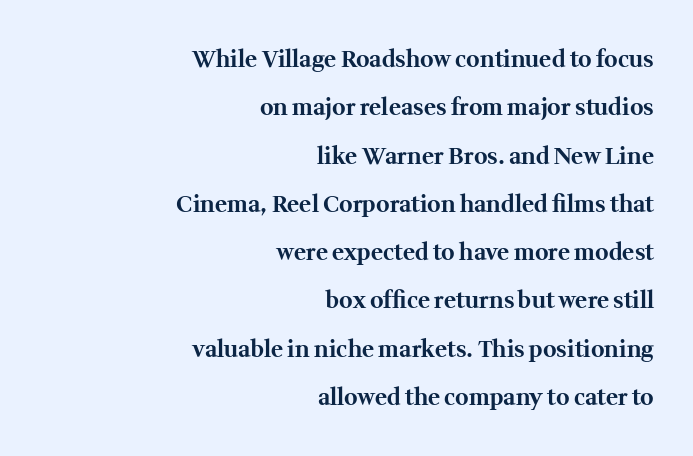
{"italic": "no", "bold": "yes", "underline": "no", "align": "right", "line_spacing": "loose", "line_spacing_ratio": 2.1, "letter_spacing": "normal", "letter_spacing_em": 0.0, "glyph_px": 23}
